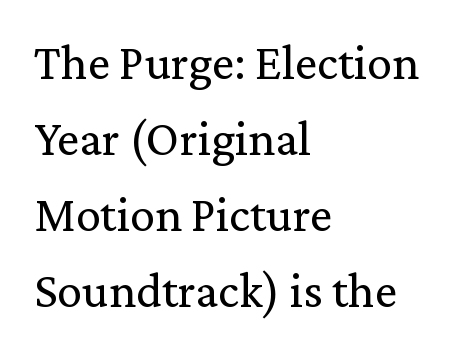
{"serif": "yes", "italic": "no", "bold": "no", "weight": "regular", "width": "normal", "stroke_contrast": "medium", "x_height": "medium", "monospaced": "no", "underline": "no", "align": "left", "line_spacing": "normal", "line_spacing_ratio": 1.52, "letter_spacing": "normal", "letter_spacing_em": 0.0, "glyph_px": 50}
